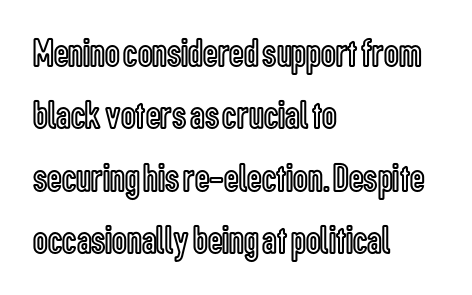
{"italic": "no", "width": "condensed", "x_height": "medium", "monospaced": "no", "underline": "no", "align": "left", "line_spacing": "normal", "line_spacing_ratio": 1.52, "letter_spacing": "normal", "letter_spacing_em": 0.0, "glyph_px": 41}
